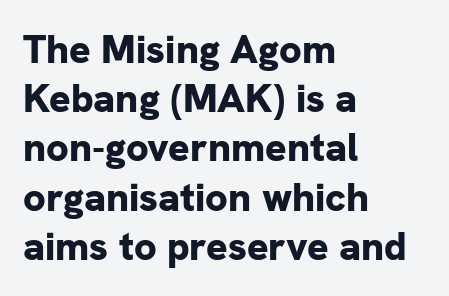
Q: Is the text bold? A: Yes.
Q: Is the text italic (slanted)? A: No, it is upright.
Q: Is the typeface a serif or a sans-serif typeface? A: Sans-serif.
Q: Is the text underlined? A: No.
Q: How is the paragraph aligned? A: Left-aligned.
Q: Is the spacing between letters normal or unusually wide? A: Normal.
Q: Width (condensed, normal, or wide)? A: Normal.
Q: Stroke contrast? A: Low.
Q: x-height? A: Medium.
Q: Monospaced? A: No.
